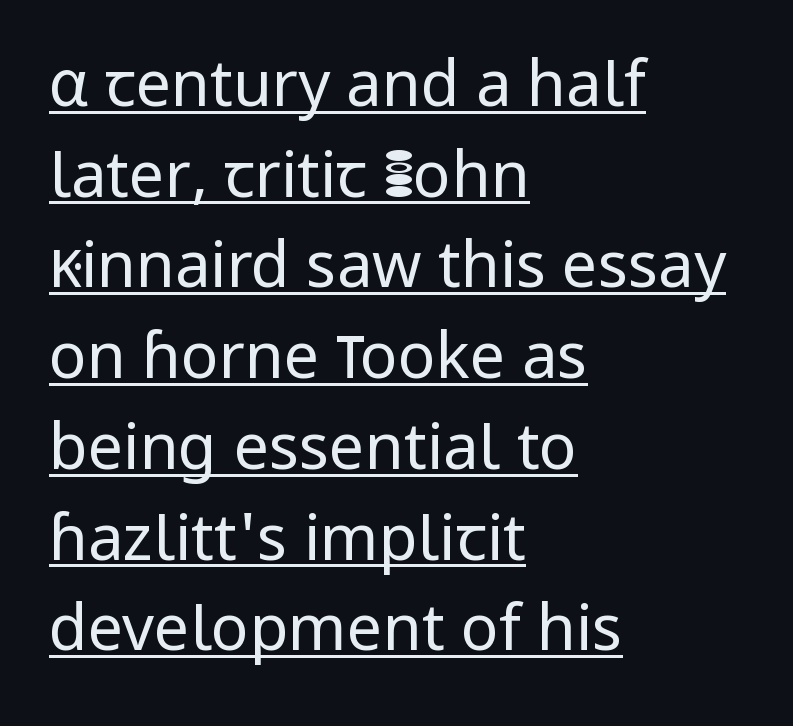
The image shows 63 px regular-weight sans-serif type, upright; set left-aligned, normal line spacing (1.44x), normal letter spacing, underlined; low stroke contrast and a medium x-height.
